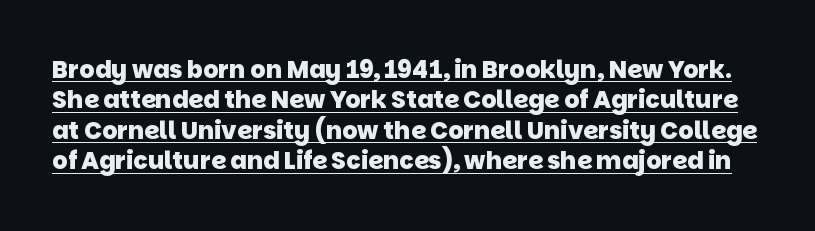
Default kerning and tracking; the words read as compact shapes. A full-strength bold gives these letters their thick strokes. The string is rendered with underlining switched on. Vertical spacing — default.
